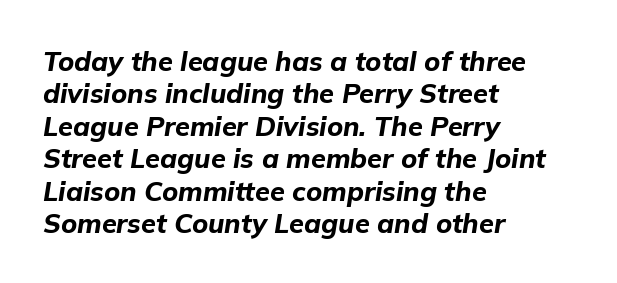
{"italic": "yes", "lean": "right", "slant_degrees": 9, "bold": "yes", "underline": "no", "align": "left", "line_spacing_ratio": 1.2, "letter_spacing": "normal", "letter_spacing_em": 0.0, "glyph_px": 27}
